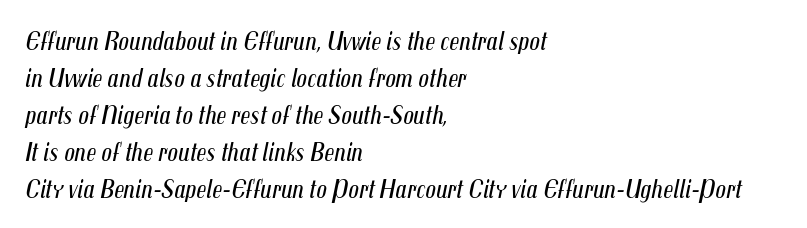
Where is the straight margin? On the left. Unmarked baselines from the first word to the last. Heft: none added — not bold. The font's italic variant was chosen for this text. Glyph-to-glyph distance matches everyday printed text. The designer left line spacing at the default.
